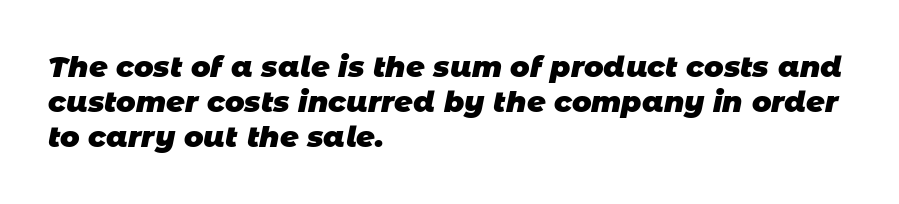
{"serif": "no", "bold": "yes", "weight": "heavy", "width": "normal", "stroke_contrast": "low", "x_height": "large", "monospaced": "no", "underline": "no", "align": "left", "line_spacing_ratio": 1.21, "letter_spacing": "normal", "letter_spacing_em": 0.0, "glyph_px": 29}
